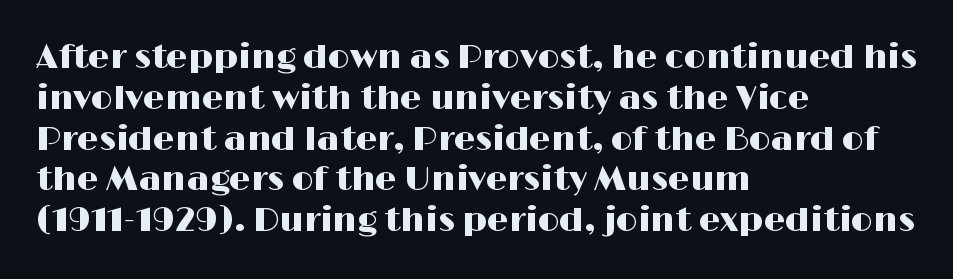
{"serif": "no", "italic": "no", "width": "wide", "stroke_contrast": "high", "x_height": "medium", "monospaced": "no", "underline": "no", "align": "left", "line_spacing_ratio": 1.2, "letter_spacing": "normal", "letter_spacing_em": 0.0, "glyph_px": 34}
